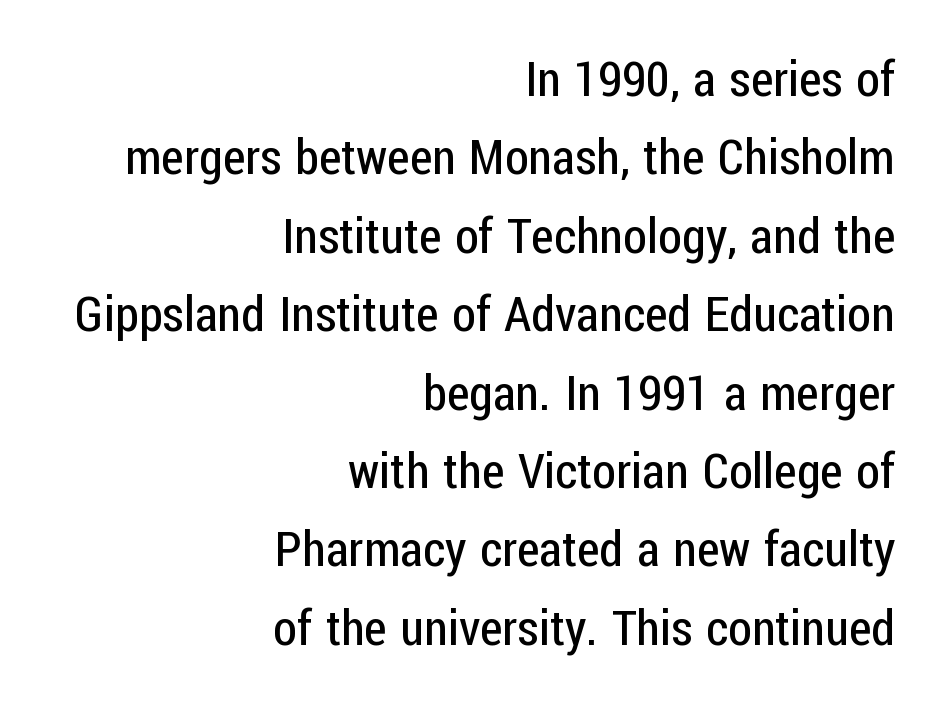
Regarding leading, the lines here are spaced in the standard way. A typesetter would call this zero additional tracking. The font sits on the lighter half of the weight spectrum, regular included. The characters display no serif detailing; their extremities are plain.
